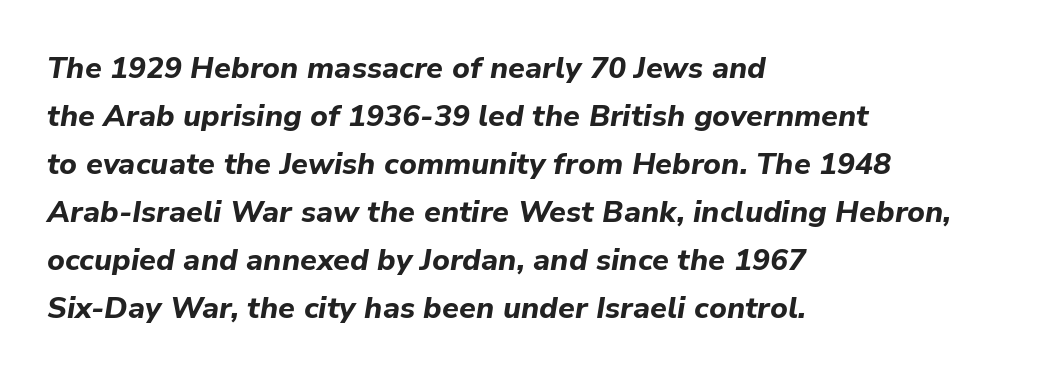
{"italic": "yes", "lean": "right", "slant_degrees": 9, "bold": "yes", "weight": "bold", "width": "normal", "stroke_contrast": "low", "x_height": "medium", "monospaced": "no", "underline": "no", "align": "left", "line_spacing": "normal", "line_spacing_ratio": 1.6, "letter_spacing": "normal", "letter_spacing_em": 0.0, "glyph_px": 30}
